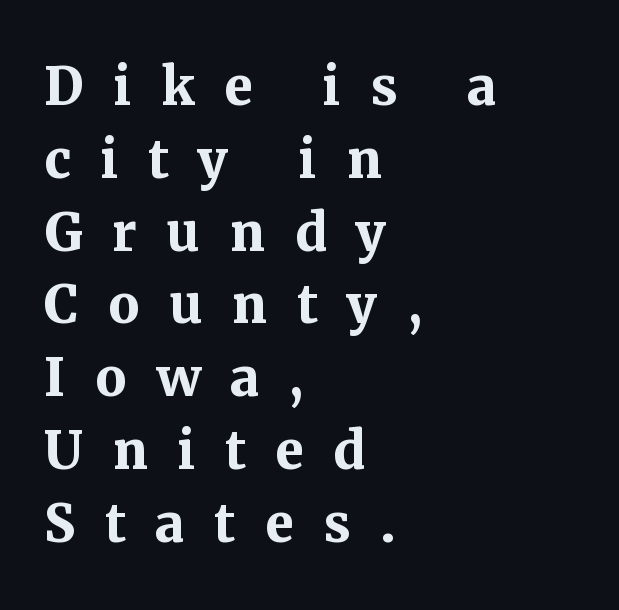
Q: Is the text bold? A: Yes.
Q: Is the text italic (slanted)? A: No, it is upright.
Q: Is the typeface a serif or a sans-serif typeface? A: Serif.
Q: Is the text underlined? A: No.
Q: How is the paragraph aligned? A: Left-aligned.
Q: Is the spacing between letters normal or unusually wide? A: Unusually wide.
Q: Is the spacing between lines tight, normal or loose? A: Tight.
Q: Width (condensed, normal, or wide)? A: Normal.
Q: Stroke contrast? A: Medium.
Q: x-height? A: Medium.
Q: Monospaced? A: No.
